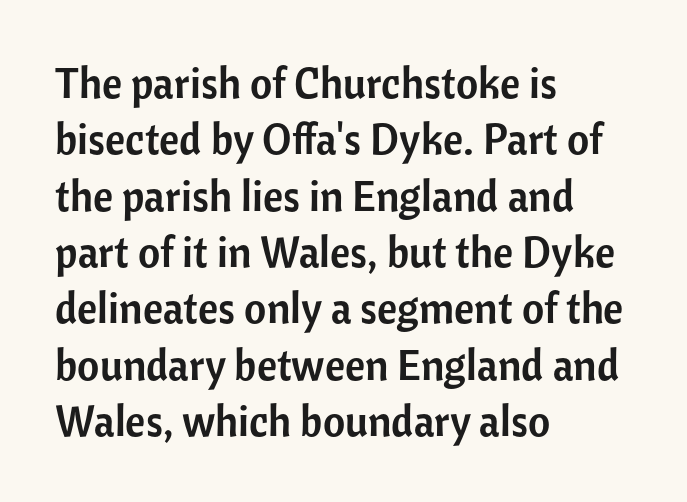
The image shows 43 px sans-serif type, upright; set left-aligned, normal line spacing (1.31x), normal letter spacing, not underlined; low stroke contrast and a medium x-height.
